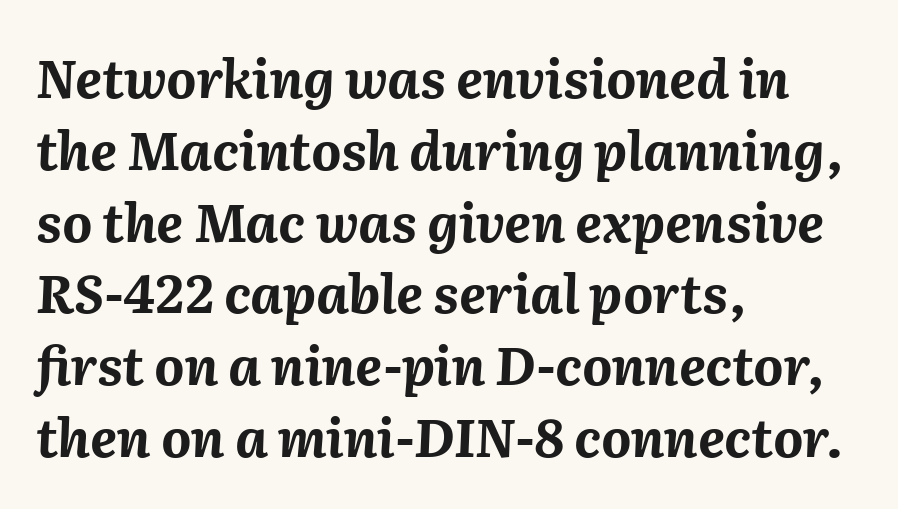
The image shows 52 px bold type, italic (leaning right); set left-aligned, normal line spacing (1.38x), normal letter spacing, not underlined; medium stroke contrast and a medium x-height.
